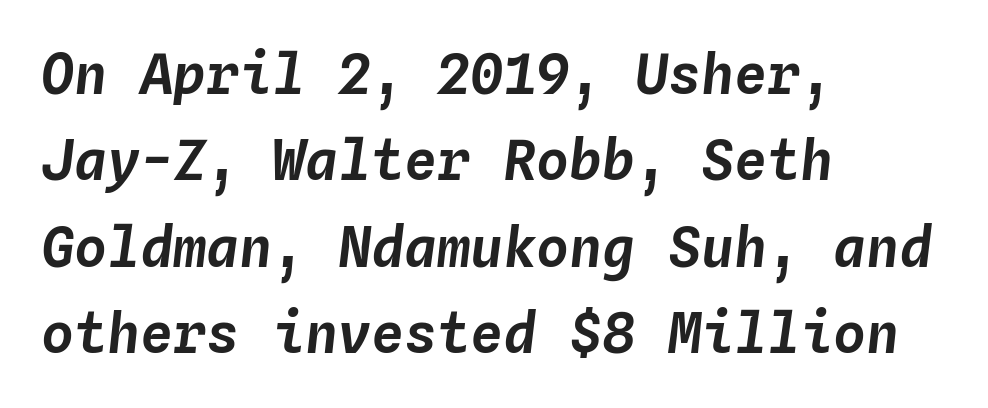
Only glyphs here, with clear space below each row. This sample has the even, mechanical cadence of fixed-width lettering. Caption: multi-line text, flush left, ragged right. Students, note that the glyphs here touch the page at normal intervals. An italicized treatment has been applied to the whole sample.
